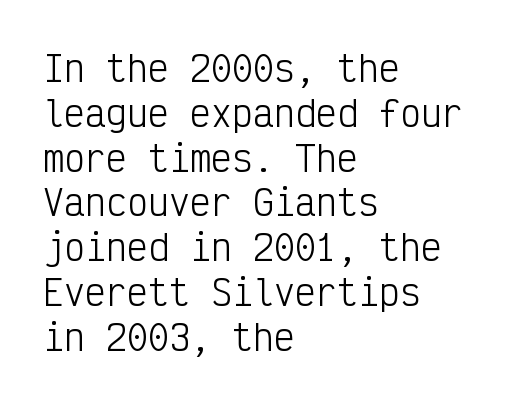
Ordinary non-slanted type is in use. No heavy texture on the line: the type isn't bold. This sample has the even, mechanical cadence of fixed-width lettering. The strip under each line holds only bare page. This is sans-serif lettering, the kind often seen on screens and signage.
